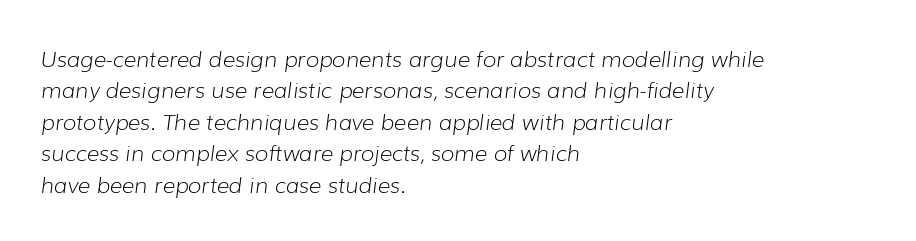
Q: Is the text bold? A: No.
Q: Is the text italic (slanted)? A: Yes, it leans right by about 7 degrees.
Q: Is the text underlined? A: No.
Q: How is the paragraph aligned? A: Left-aligned.
Q: Is the spacing between letters normal or unusually wide? A: Normal.
Q: Is the spacing between lines tight, normal or loose? A: Normal.
